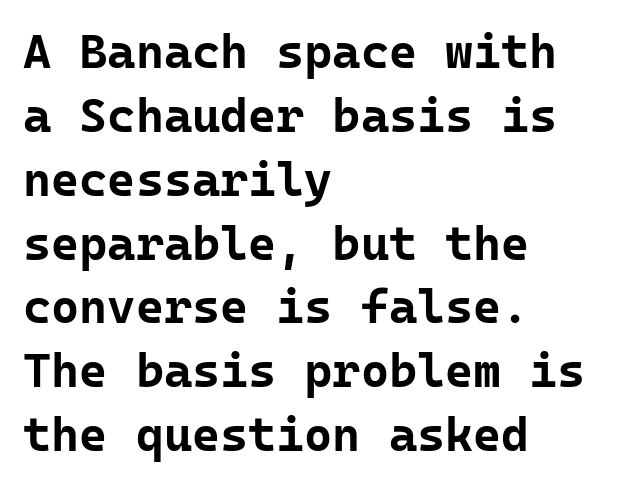
Q: Is the text bold? A: Yes.
Q: Is the text italic (slanted)? A: No, it is upright.
Q: Is the typeface a serif or a sans-serif typeface? A: Sans-serif.
Q: Is the text underlined? A: No.
Q: How is the paragraph aligned? A: Left-aligned.
Q: Is the spacing between letters normal or unusually wide? A: Normal.
Q: Is the spacing between lines tight, normal or loose? A: Normal.
Q: Width (condensed, normal, or wide)? A: Normal.
Q: Stroke contrast? A: Low.
Q: x-height? A: Medium.
Q: Monospaced? A: Yes.
